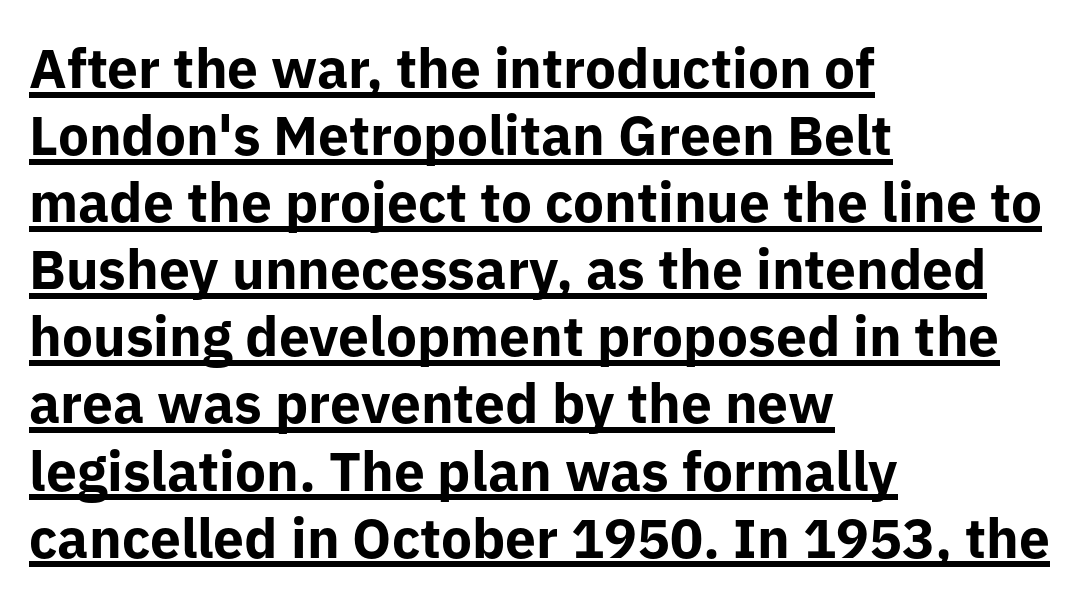
Q: Is the text bold? A: Yes.
Q: Is the text italic (slanted)? A: No, it is upright.
Q: Is the typeface a serif or a sans-serif typeface? A: Sans-serif.
Q: Is the text underlined? A: Yes.
Q: How is the paragraph aligned? A: Left-aligned.
Q: Is the spacing between letters normal or unusually wide? A: Normal.
Q: Width (condensed, normal, or wide)? A: Normal.
Q: Stroke contrast? A: Low.
Q: x-height? A: Medium.
Q: Monospaced? A: No.
